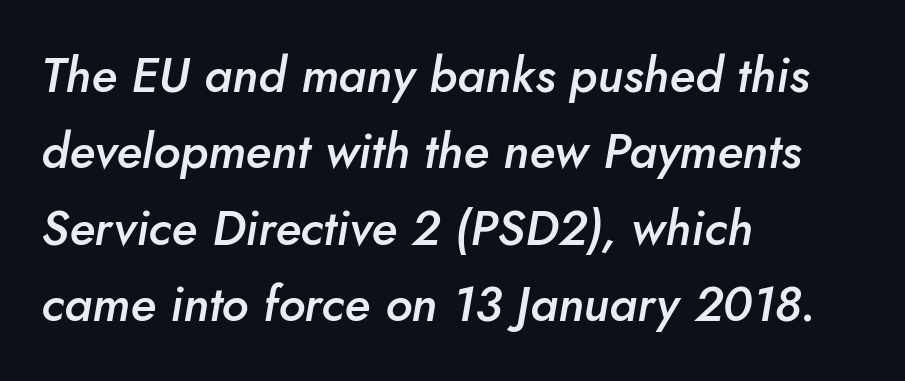
Q: Is the text bold? A: Semi-bold.
Q: Is the text italic (slanted)? A: Yes, it leans right by about 10 degrees.
Q: Is the text underlined? A: No.
Q: How is the paragraph aligned? A: Left-aligned.
Q: Is the spacing between letters normal or unusually wide? A: Normal.
Q: Is the spacing between lines tight, normal or loose? A: Normal.
Q: Width (condensed, normal, or wide)? A: Normal.
Q: Stroke contrast? A: Low.
Q: x-height? A: Small.
Q: Monospaced? A: No.
